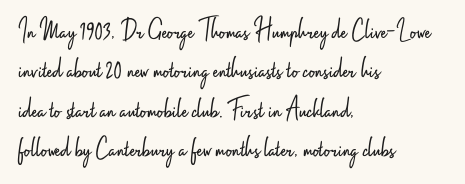
The image shows 30 px light, condensed sans-serif type; set left-aligned, normal line spacing (1.31x), normal letter spacing, not underlined; low stroke contrast and a small x-height.
